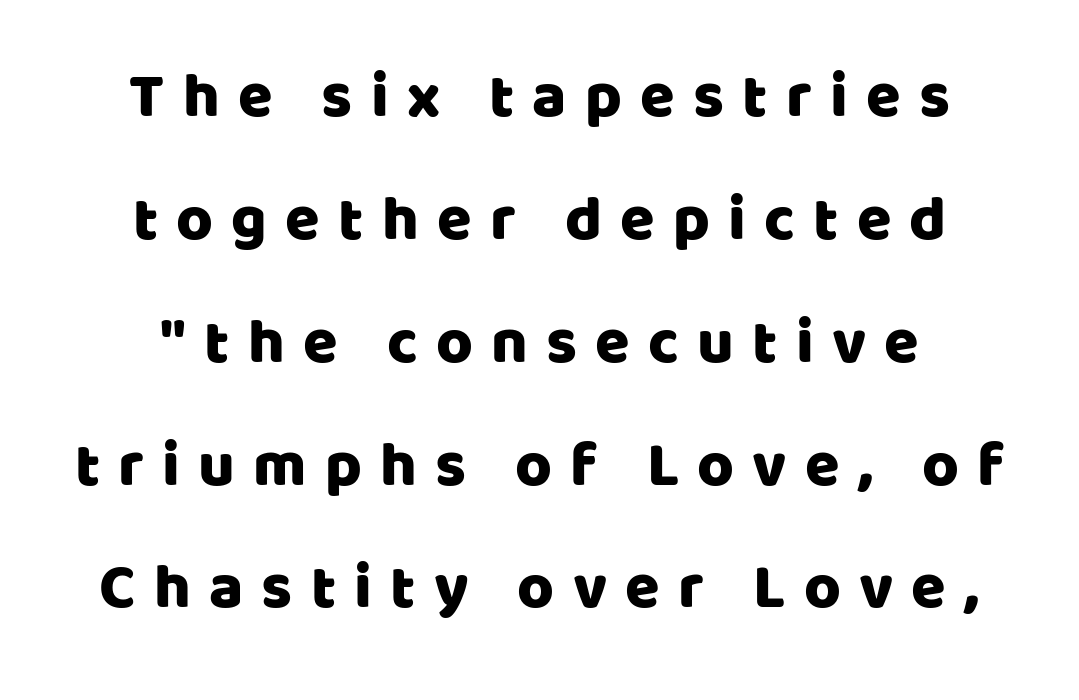
The image shows 63 px sans-serif type, upright; set centered, loose line spacing (1.95x), unusually wide letter spacing (+0.29 em), not underlined; low stroke contrast and a large x-height.
